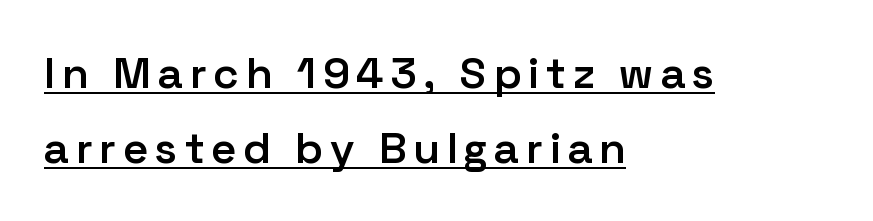
The image shows 44 px semibold sans-serif type, upright; set left-aligned, line spacing 1.71x, underlined; low stroke contrast and a medium x-height.
